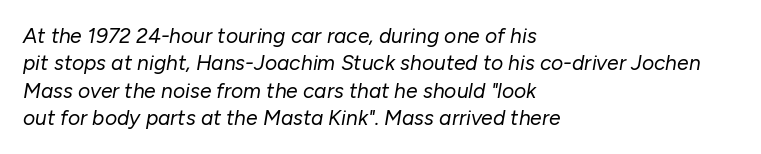
The image shows 21 px text type, italic (leaning right); set left-aligned, normal line spacing (1.3x), normal letter spacing, not underlined.
